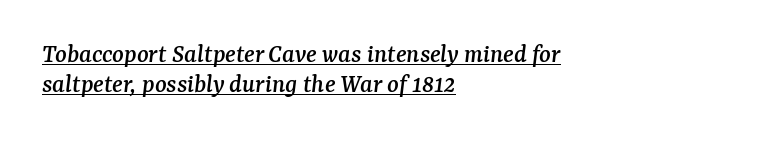
Q: Is the text italic (slanted)? A: Yes, it leans right by about 7 degrees.
Q: Is the text underlined? A: Yes.
Q: How is the paragraph aligned? A: Left-aligned.
Q: Is the spacing between letters normal or unusually wide? A: Normal.
Q: Is the spacing between lines tight, normal or loose? A: Tight.
